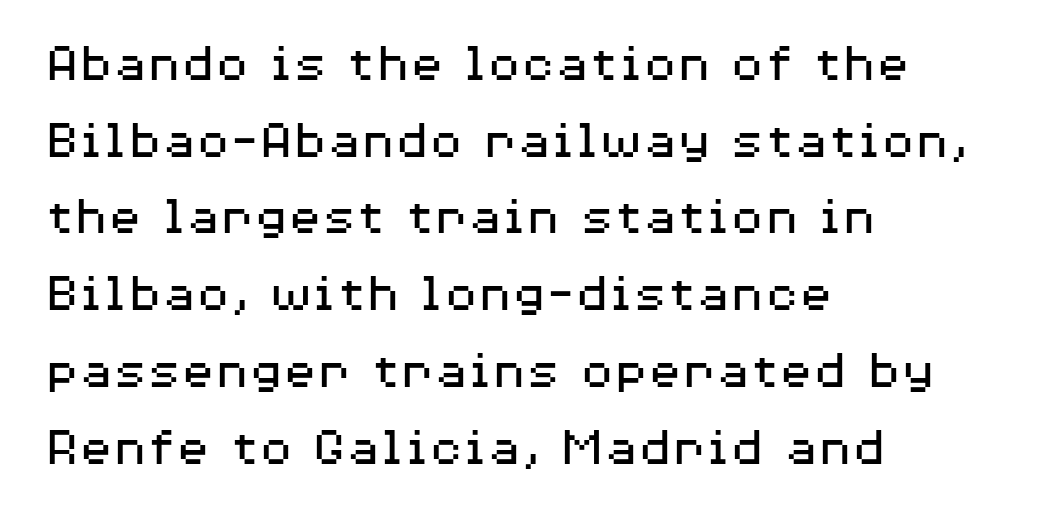
The image shows 56 px regular-weight, wide sans-serif type, upright; set left-aligned, normal line spacing (1.37x), normal letter spacing, not underlined; medium stroke contrast and a medium x-height.
